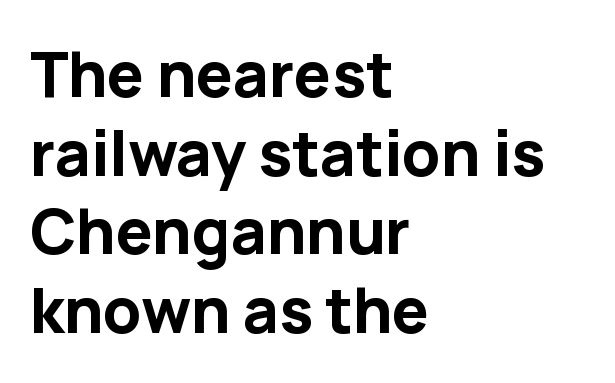
Q: Is the text bold? A: Yes.
Q: Is the text italic (slanted)? A: No, it is upright.
Q: Is the typeface a serif or a sans-serif typeface? A: Sans-serif.
Q: Is the text underlined? A: No.
Q: How is the paragraph aligned? A: Left-aligned.
Q: Is the spacing between letters normal or unusually wide? A: Normal.
Q: Is the spacing between lines tight, normal or loose? A: Normal.
Q: Width (condensed, normal, or wide)? A: Normal.
Q: Stroke contrast? A: Low.
Q: x-height? A: Medium.
Q: Monospaced? A: No.
